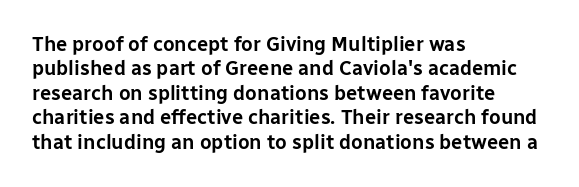
Look at the tracking — it's just the regular setting, nothing added. Horizontal alignment here is leftward, the default for most running prose. Clear beneath every line of the passage. Unlike italic type, these characters show no tilt at all.
